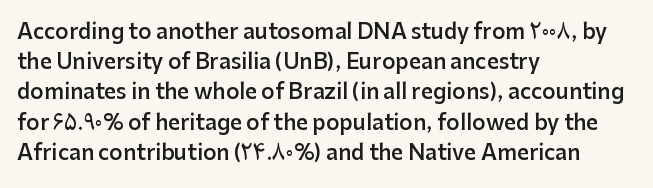
Q: Is the text bold? A: Semi-bold.
Q: Is the text italic (slanted)? A: No, it is upright.
Q: Is the text underlined? A: No.
Q: How is the paragraph aligned? A: Left-aligned.
Q: Is the spacing between letters normal or unusually wide? A: Normal.
Q: Is the spacing between lines tight, normal or loose? A: Normal.
